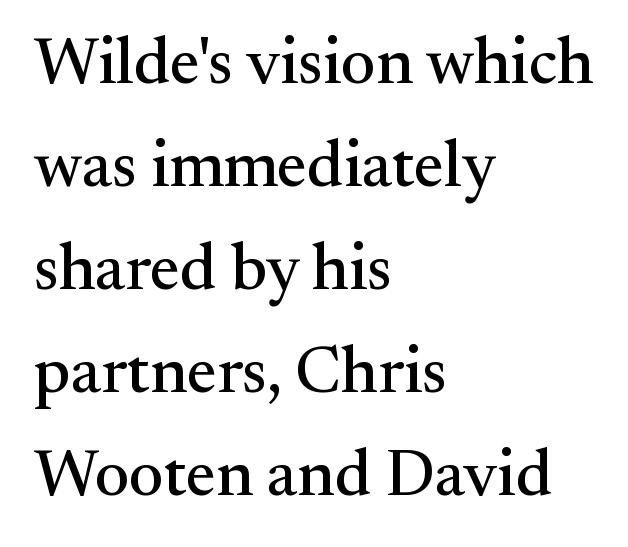
The image shows 66 px serif type, upright; set left-aligned, normal line spacing (1.56x), normal letter spacing, not underlined; medium stroke contrast and a small x-height.
